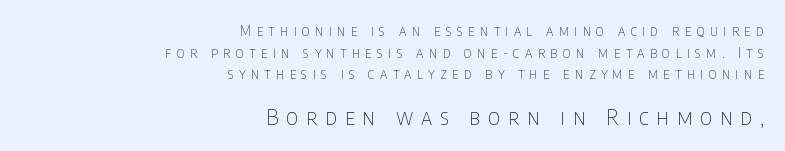
Q: Is the text bold? A: No.
Q: Is the text italic (slanted)? A: No, it is upright.
Q: Is the text underlined? A: No.
Q: How is the paragraph aligned? A: Right-aligned.
Q: Is the spacing between letters normal or unusually wide? A: Unusually wide.
Q: Is the spacing between lines tight, normal or loose? A: Normal.
Q: Which block of text is set in a larger size, the first (top) or the second (bottom)? A: The second (bottom) one.
